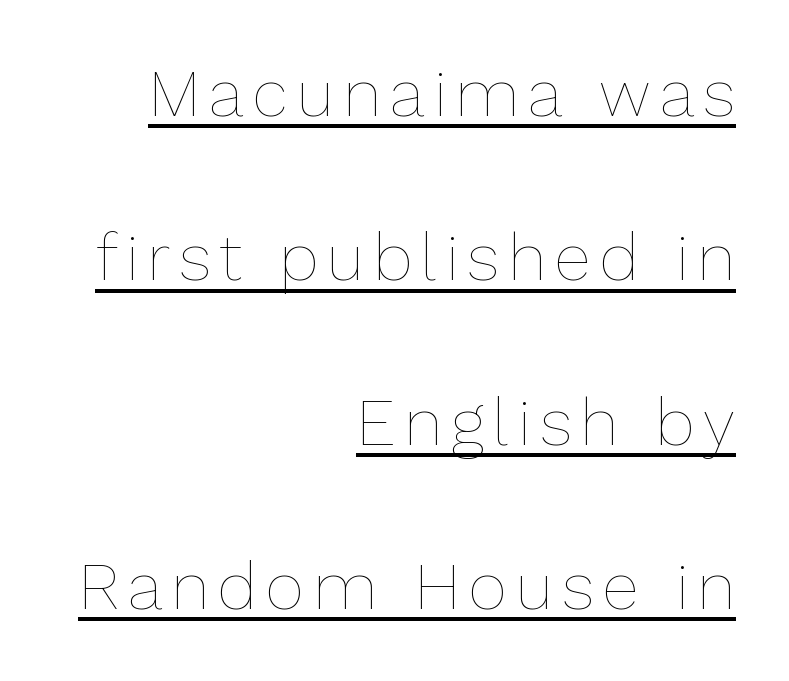
Line ends are locked; line starts wander. Do the characters align in a grid? No, the font is proportional. These lines were composed using upright roman letters. The sample's only ornament is a line tracing under the words.
